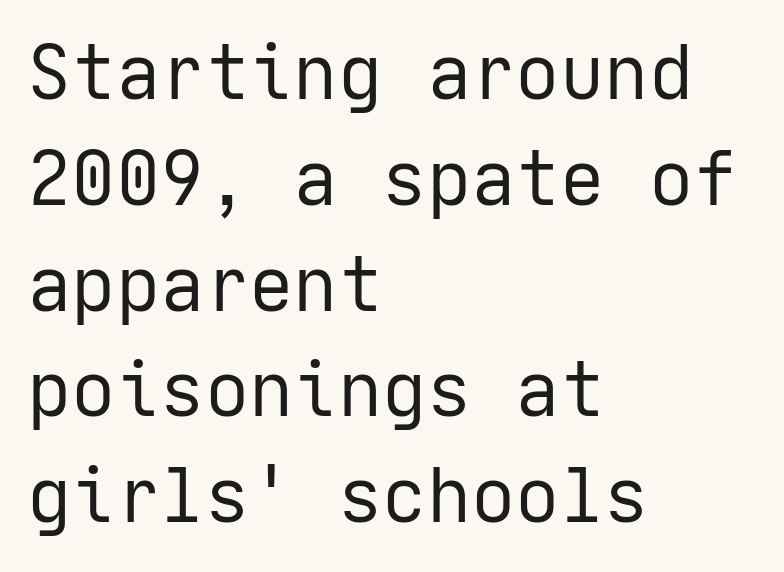
Q: Is the text bold? A: No.
Q: Is the text italic (slanted)? A: No, it is upright.
Q: Is the typeface a serif or a sans-serif typeface? A: Sans-serif.
Q: Is the text underlined? A: No.
Q: How is the paragraph aligned? A: Left-aligned.
Q: Is the spacing between letters normal or unusually wide? A: Normal.
Q: Is the spacing between lines tight, normal or loose? A: Normal.
Q: Width (condensed, normal, or wide)? A: Normal.
Q: Stroke contrast? A: Low.
Q: x-height? A: Medium.
